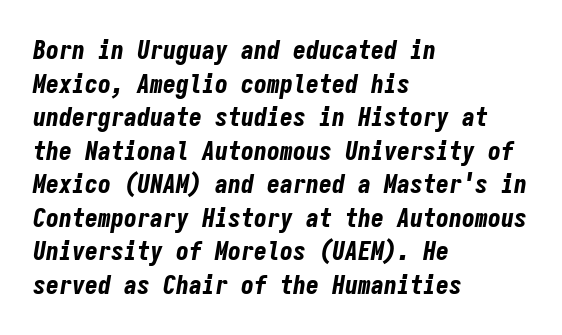
Q: Is the text bold? A: Yes.
Q: Is the text italic (slanted)? A: Yes, it leans right by about 9 degrees.
Q: Is the text underlined? A: No.
Q: How is the paragraph aligned? A: Left-aligned.
Q: Is the spacing between letters normal or unusually wide? A: Normal.
Q: Is the spacing between lines tight, normal or loose? A: Normal.
